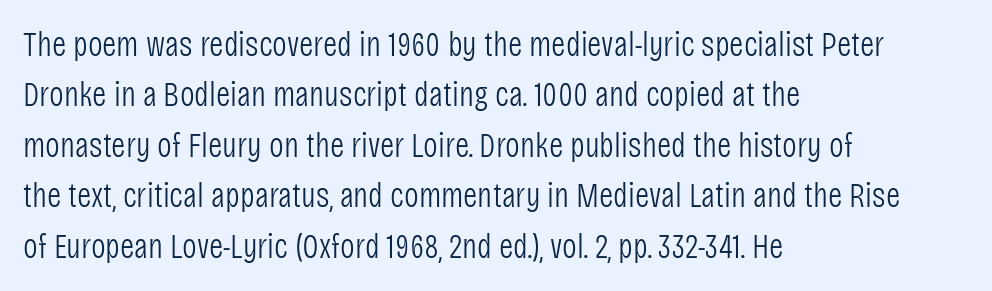
{"serif": "no", "italic": "no", "bold": "no", "weight": "light", "width": "condensed", "stroke_contrast": "low", "x_height": "large", "monospaced": "no", "underline": "no", "align": "left", "line_spacing": "normal", "line_spacing_ratio": 1.44, "letter_spacing": "normal", "letter_spacing_em": 0.0, "glyph_px": 35}
